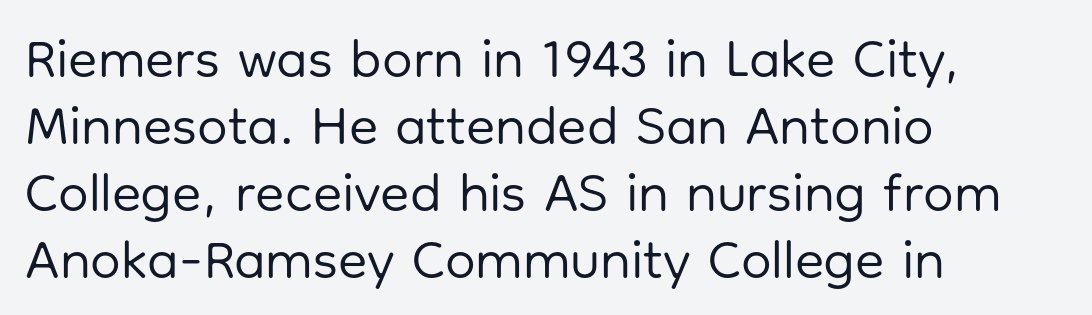
Q: Is the text bold? A: No.
Q: Is the text italic (slanted)? A: No, it is upright.
Q: Is the typeface a serif or a sans-serif typeface? A: Sans-serif.
Q: Is the text underlined? A: No.
Q: How is the paragraph aligned? A: Left-aligned.
Q: Is the spacing between letters normal or unusually wide? A: Normal.
Q: Width (condensed, normal, or wide)? A: Normal.
Q: Stroke contrast? A: Low.
Q: x-height? A: Medium.
Q: Monospaced? A: No.
